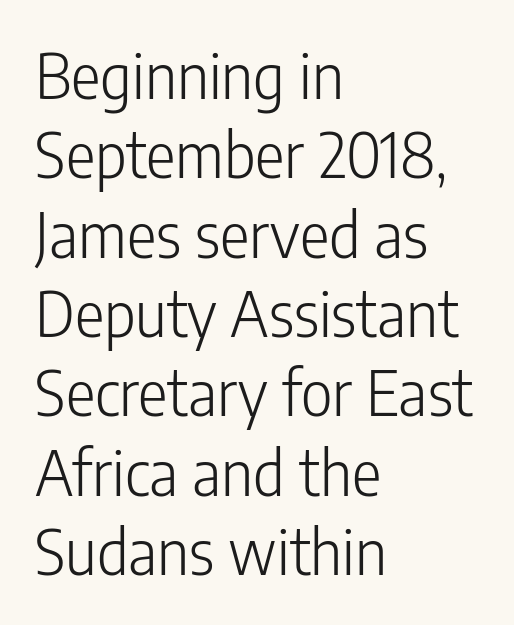
Q: Is the text bold? A: No.
Q: Is the text italic (slanted)? A: No, it is upright.
Q: Is the typeface a serif or a sans-serif typeface? A: Sans-serif.
Q: Is the text underlined? A: No.
Q: How is the paragraph aligned? A: Left-aligned.
Q: Is the spacing between letters normal or unusually wide? A: Normal.
Q: Is the spacing between lines tight, normal or loose? A: Normal.
Q: Width (condensed, normal, or wide)? A: Condensed.
Q: Stroke contrast? A: Low.
Q: x-height? A: Medium.
Q: Monospaced? A: No.
